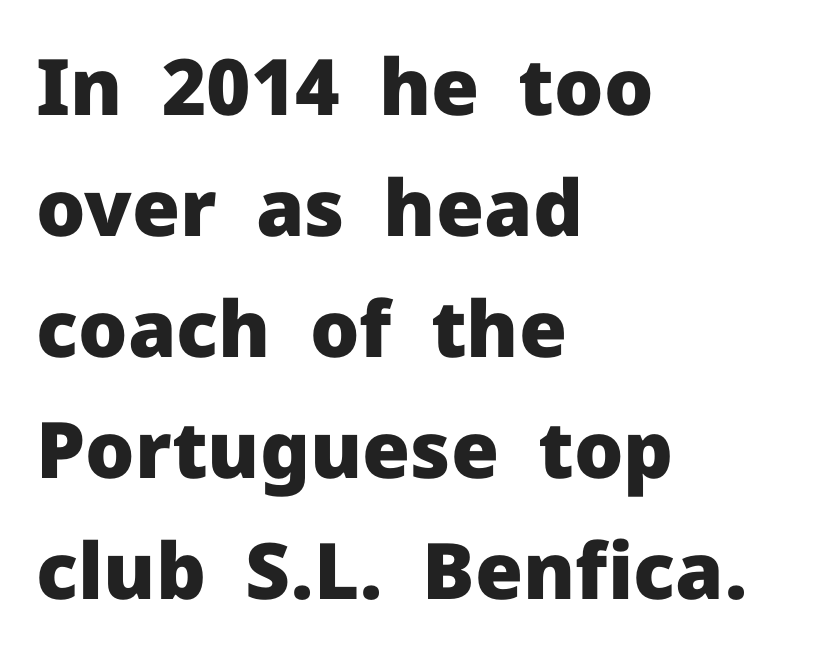
The image shows 78 px heavy sans-serif type, upright; set left-aligned, normal line spacing (1.55x), normal letter spacing, not underlined; low stroke contrast and a medium x-height.
